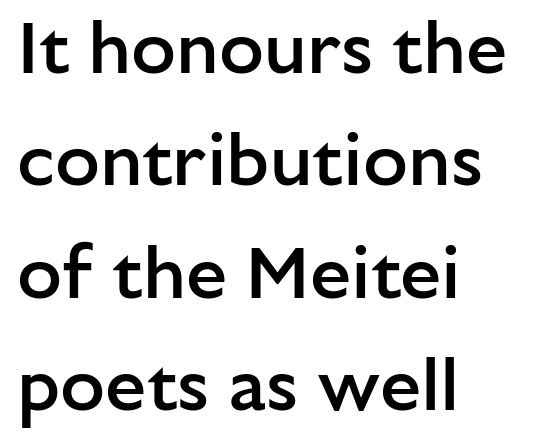
Default kerning and tracking; the words read as compact shapes. Tall strokes in this sample are plumb rather than angled. This rendering features lettering with no underline. Note the varied advance widths — an 'i' is clearly narrower than an 'm'. Font category for this specimen: sans-serif.
